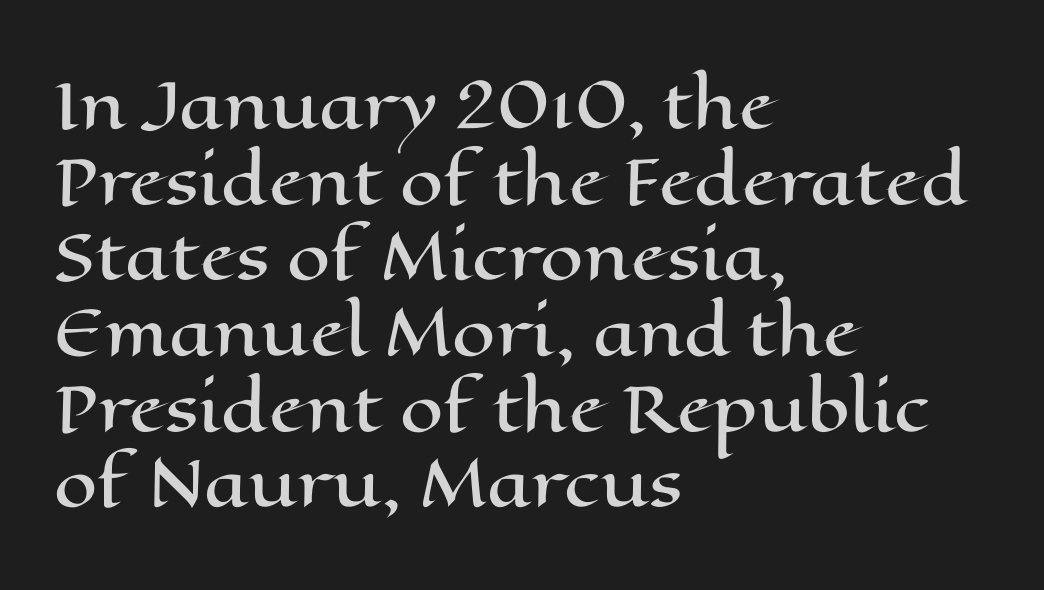
The specimen omits any rule beneath the text block's lines. Think of a printed novel: that variable character pitch is what you see here. Rendered with straight, roman letterforms. Reading down the block, your eye returns to a fixed left position each line.
